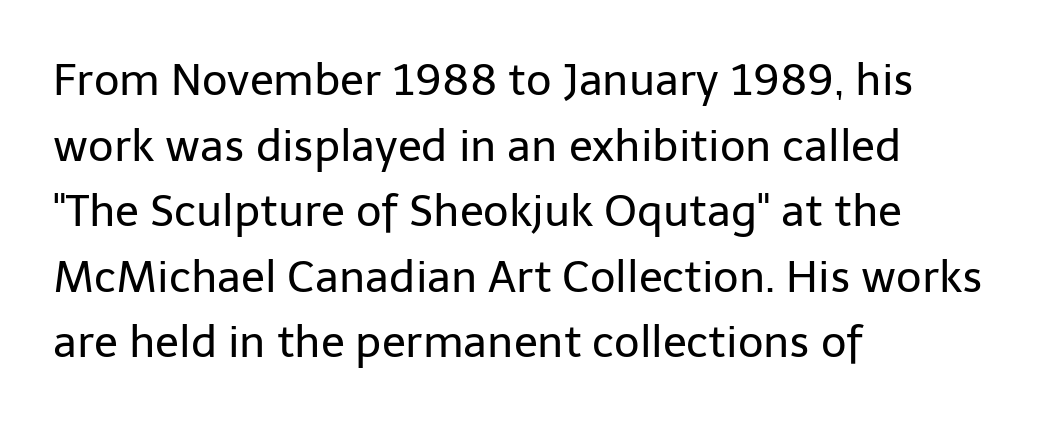
Q: Is the text bold? A: No.
Q: Is the text italic (slanted)? A: No, it is upright.
Q: Is the typeface a serif or a sans-serif typeface? A: Sans-serif.
Q: Is the text underlined? A: No.
Q: How is the paragraph aligned? A: Left-aligned.
Q: Is the spacing between letters normal or unusually wide? A: Normal.
Q: Is the spacing between lines tight, normal or loose? A: Normal.
Q: Width (condensed, normal, or wide)? A: Normal.
Q: Stroke contrast? A: Low.
Q: x-height? A: Medium.
Q: Monospaced? A: No.
